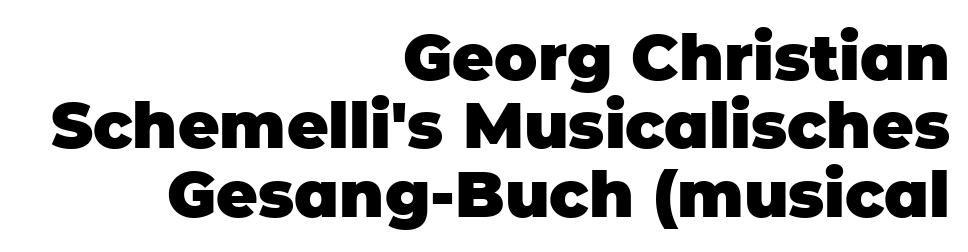
The image shows 64 px heavy sans-serif type, upright; set right-aligned, tight line spacing (1.07x), normal letter spacing, not underlined; low stroke contrast and a large x-height.
